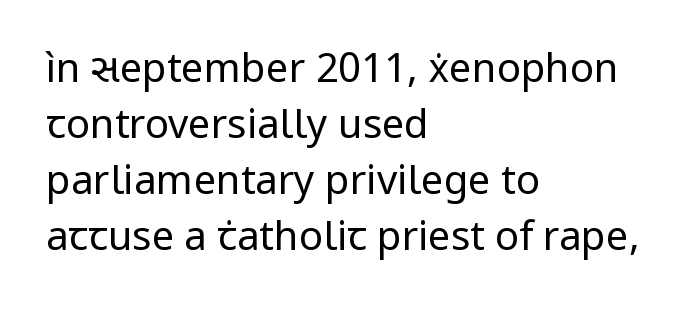
Q: Is the text bold? A: No.
Q: Is the text italic (slanted)? A: No, it is upright.
Q: Is the typeface a serif or a sans-serif typeface? A: Sans-serif.
Q: Is the text underlined? A: No.
Q: How is the paragraph aligned? A: Left-aligned.
Q: Is the spacing between letters normal or unusually wide? A: Normal.
Q: Is the spacing between lines tight, normal or loose? A: Normal.
Q: Width (condensed, normal, or wide)? A: Normal.
Q: Stroke contrast? A: Low.
Q: x-height? A: Medium.
Q: Monospaced? A: No.
